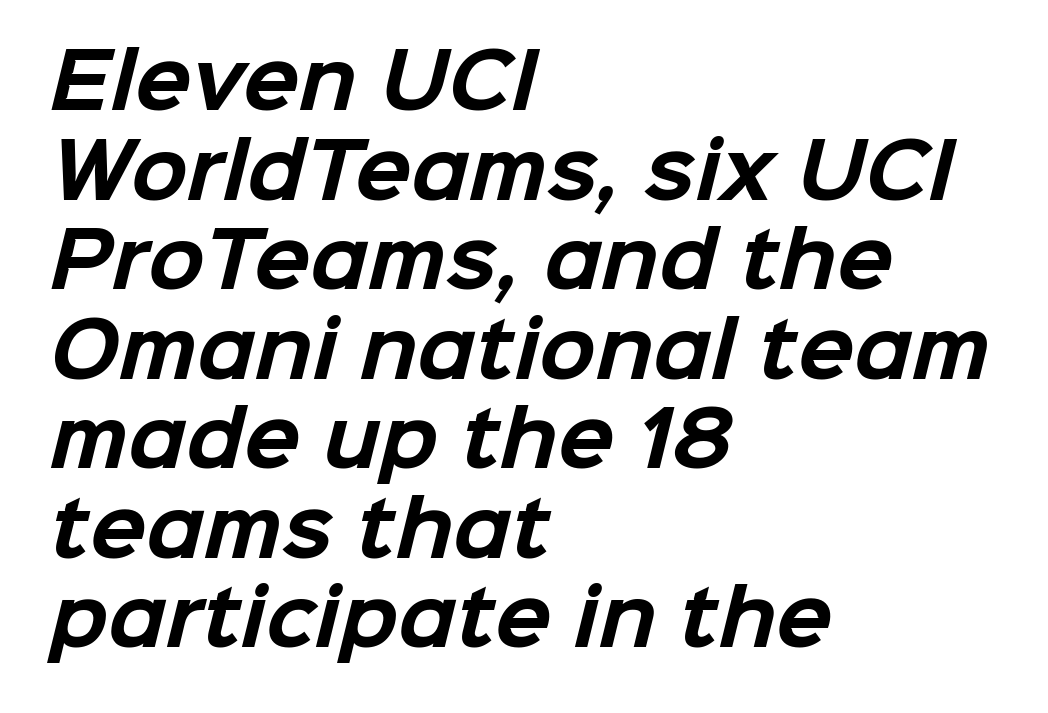
{"serif": "no", "bold": "yes", "weight": "bold", "width": "normal", "stroke_contrast": "low", "x_height": "medium", "monospaced": "no", "underline": "no", "align": "left", "line_spacing_ratio": 1.21, "letter_spacing": "normal", "letter_spacing_em": 0.0, "glyph_px": 74}
